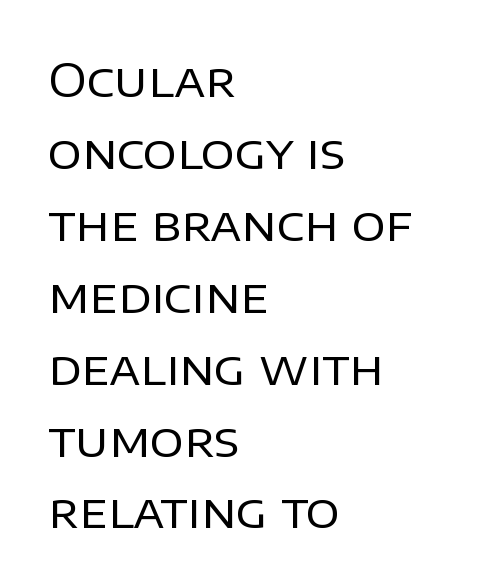
Serifs: no, the terminals of the letterforms are clean. Tall strokes in this sample are plumb rather than angled. The typeface has the unassuming heft of standard copy or less. Each line starts at the same left margin while the right side varies.
